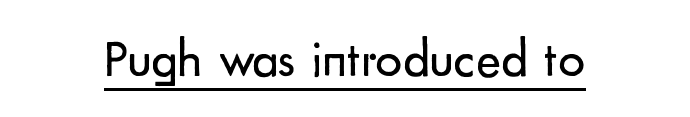
The image shows 53 px regular-weight sans-serif type, upright; set normal letter spacing, underlined; low stroke contrast and a small x-height.
